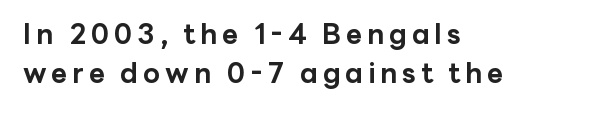
The image shows 28 px bold sans-serif type, upright; set left-aligned, normal line spacing (1.41x), not underlined; low stroke contrast and a medium x-height.
